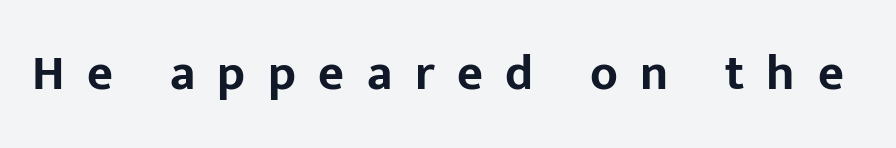
This sample has the flowing, uneven cadence of proportional lettering. Clear beneath every line of the passage. Bold? Absolutely — the strokes are thick and heavy. How are the letters spaced? Widely, with obvious added tracking. A typesetter would mark this as roman, not italic.
